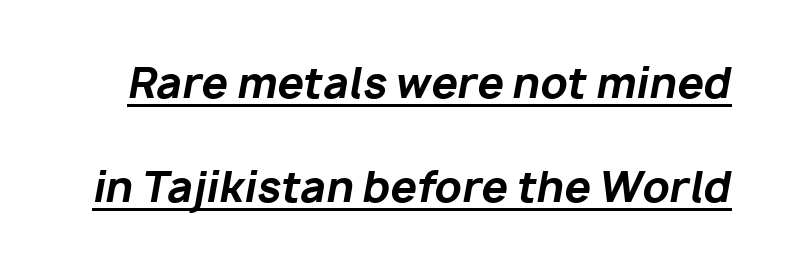
The image shows 42 px bold type, italic (leaning right); set loose line spacing (2.48x), normal letter spacing, underlined; low stroke contrast and a medium x-height.
